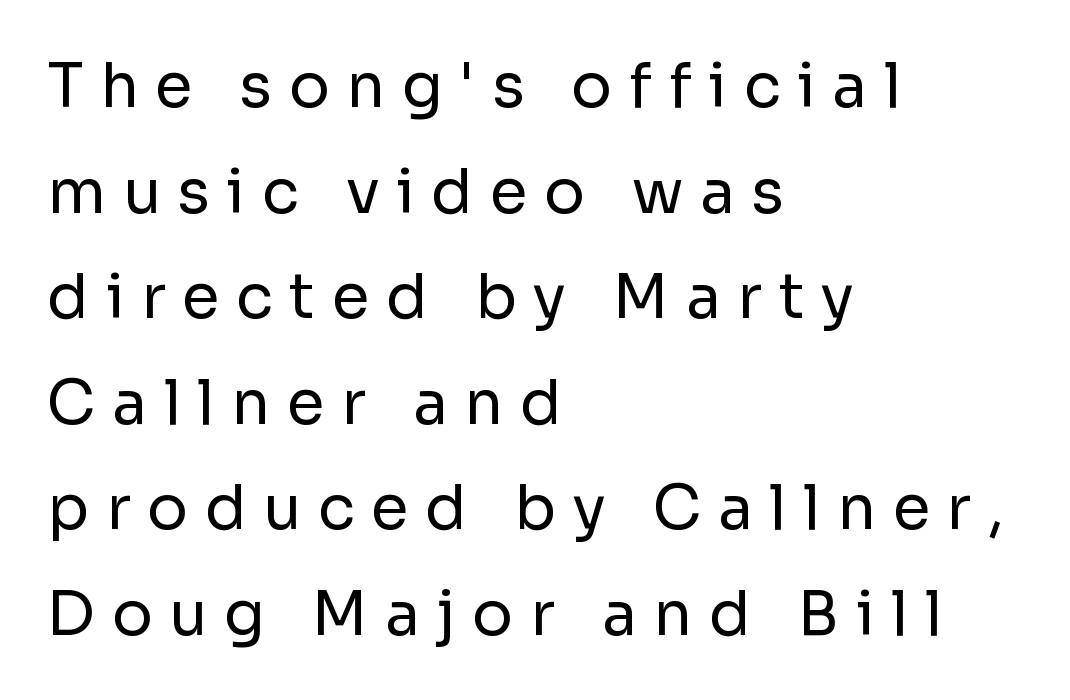
The image shows 61 px regular-weight sans-serif type, upright; set left-aligned, line spacing 1.73x, unusually wide letter spacing (+0.27 em), not underlined; low stroke contrast and a medium x-height.
